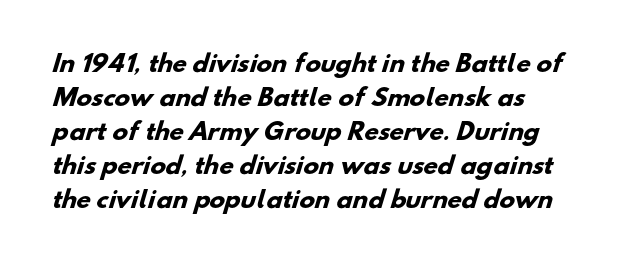
Caption: standard tracking, unaltered. Decoration check: the copy has no underline. Is the type bold? Yes — the strokes are clearly thick and heavy. Is there much room between lines? A standard amount, neither cramped nor airy.
